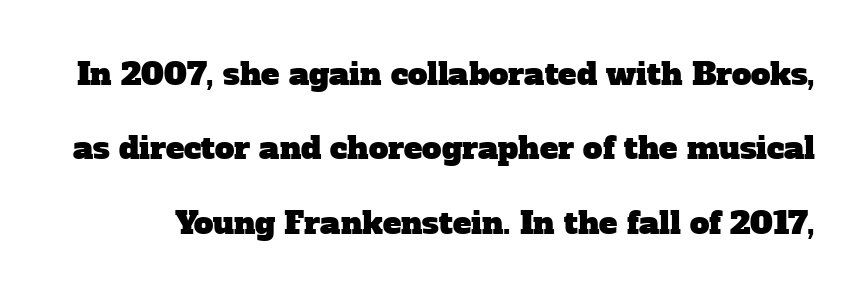
{"serif": "yes", "width": "normal", "stroke_contrast": "low", "x_height": "medium", "monospaced": "no", "underline": "no", "line_spacing": "loose", "line_spacing_ratio": 2.4, "letter_spacing": "normal", "letter_spacing_em": 0.0, "glyph_px": 31}
